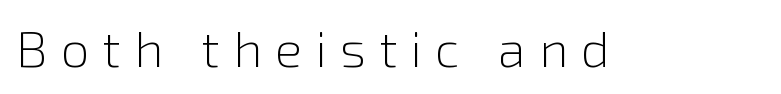
{"serif": "no", "italic": "no", "bold": "no", "weight": "light", "width": "normal", "x_height": "medium", "monospaced": "no", "underline": "no", "letter_spacing": "wide", "letter_spacing_em": 0.26, "glyph_px": 51}
